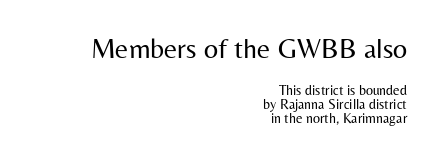
Top chunk: large. Bottom chunk: small. No letter is thick-stroked: the sample isn't bold. Layout note: lines flush right. The strip under each line holds only bare page. Observe the ordinary spacing: letters are neighbours, not strangers. Nothing sits at the stroke ends, so this counts as sans-serif.
